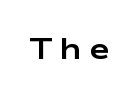
Unlike italic type, these characters show no tilt at all. The glyphs are unaccompanied by any horizontal stroke below them. A sans-serif font was chosen for this passage. Compared with typical body copy, the letter spacing here is much looser.
